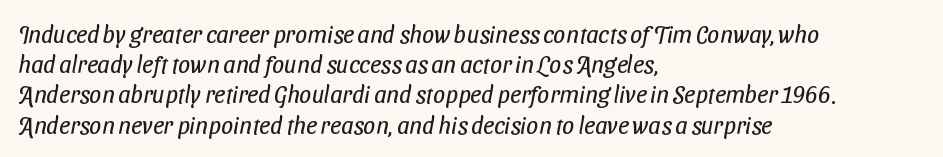
{"bold": "no", "underline": "no", "align": "left", "line_spacing": "normal", "line_spacing_ratio": 1.26, "letter_spacing": "normal", "letter_spacing_em": 0.0, "glyph_px": 24}
